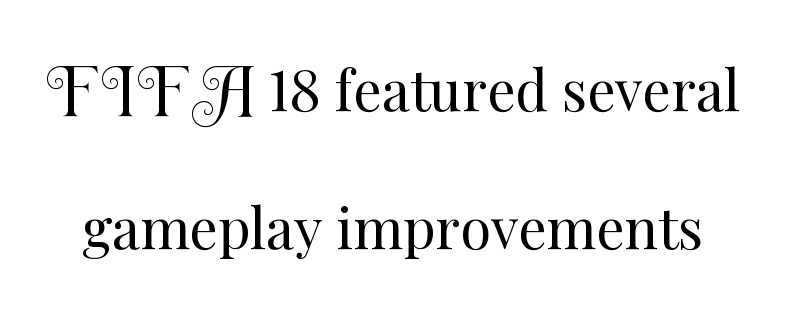
{"italic": "no", "bold": "no", "weight": "regular", "width": "normal", "stroke_contrast": "medium", "x_height": "small", "monospaced": "no", "underline": "no", "line_spacing": "loose", "line_spacing_ratio": 2.46, "letter_spacing": "normal", "letter_spacing_em": 0.0, "glyph_px": 56}
